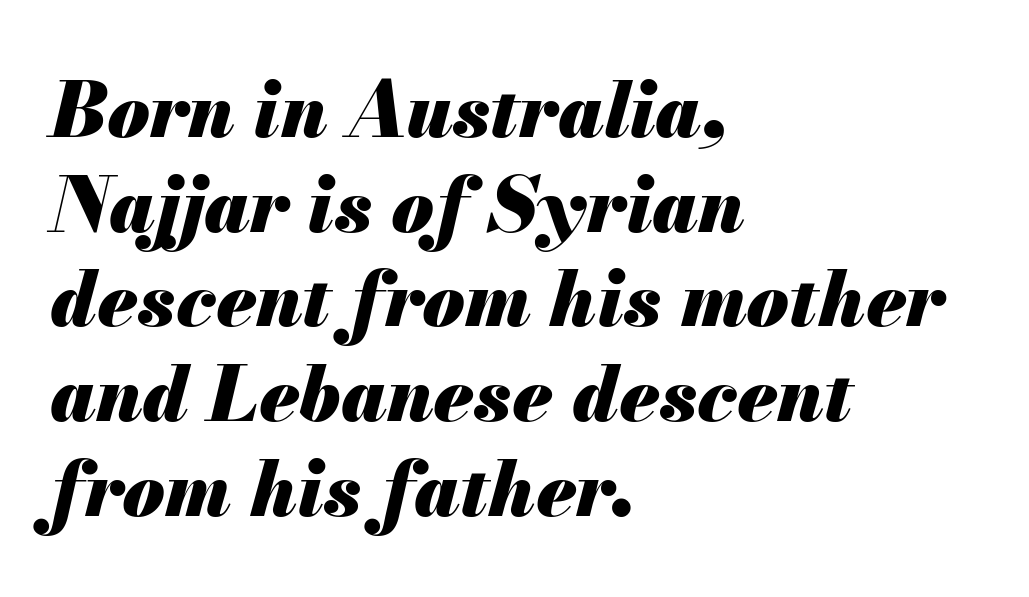
Q: Is the text bold? A: Yes.
Q: Is the text italic (slanted)? A: Yes, it leans right by about 13 degrees.
Q: Is the text underlined? A: No.
Q: How is the paragraph aligned? A: Left-aligned.
Q: Is the spacing between letters normal or unusually wide? A: Normal.
Q: Width (condensed, normal, or wide)? A: Normal.
Q: Stroke contrast? A: Medium.
Q: x-height? A: Small.
Q: Monospaced? A: No.
